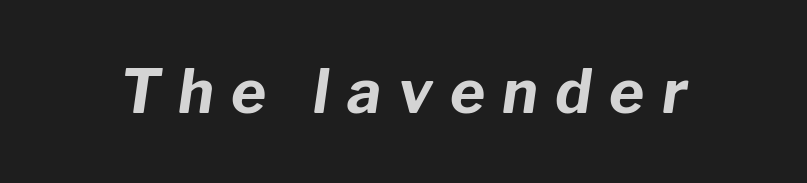
Q: Is the text bold? A: Yes.
Q: Is the text italic (slanted)? A: Yes, it leans right by about 8 degrees.
Q: Is the text underlined? A: No.
Q: Is the spacing between letters normal or unusually wide? A: Unusually wide.
Q: Width (condensed, normal, or wide)? A: Normal.
Q: Stroke contrast? A: Low.
Q: x-height? A: Medium.
Q: Monospaced? A: No.
